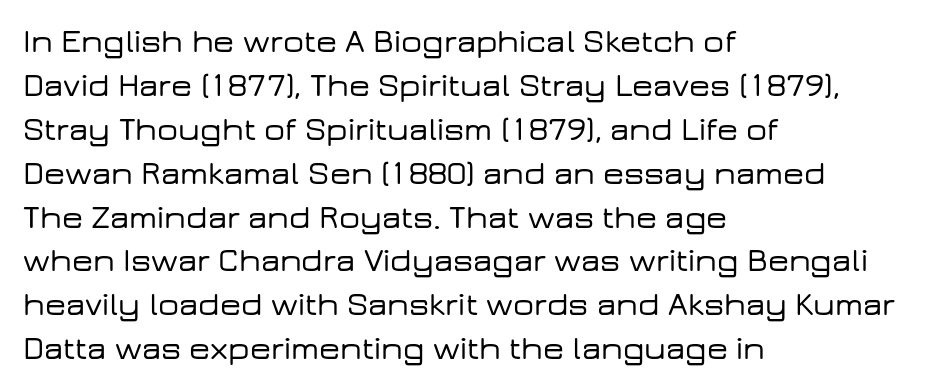
The image shows 33 px wide sans-serif type, upright; set left-aligned, normal line spacing (1.33x), normal letter spacing, not underlined; low stroke contrast and a medium x-height.
